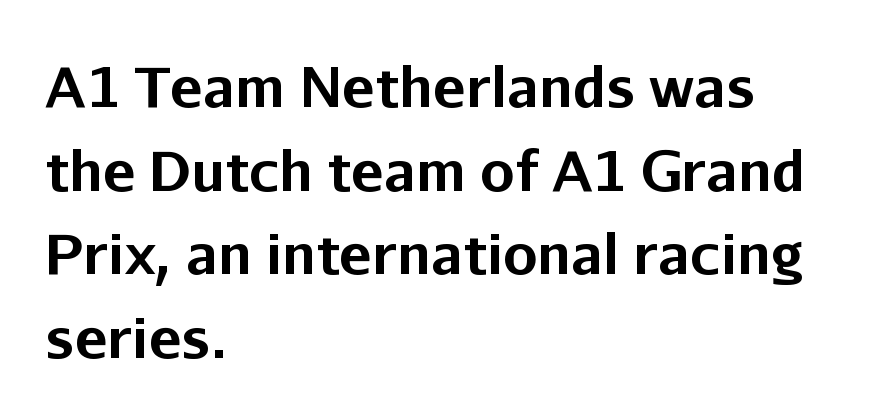
Layout note: lines flush left. Beneath every word, the page is bare. You'd pick this weight for a headline — it's a proper bold. Every stem runs plumb, perpendicular to the baseline.
